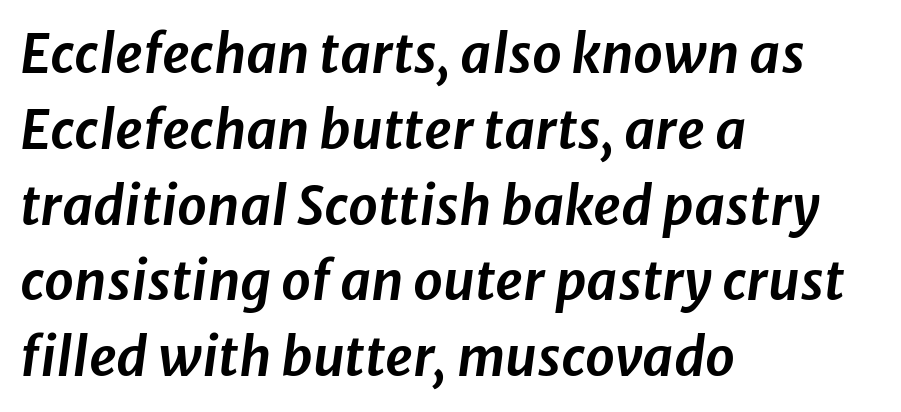
{"italic": "yes", "lean": "right", "slant_degrees": 8, "width": "normal", "stroke_contrast": "low", "x_height": "medium", "monospaced": "no", "underline": "no", "align": "left", "line_spacing": "normal", "line_spacing_ratio": 1.43, "letter_spacing": "normal", "letter_spacing_em": 0.0, "glyph_px": 53}
